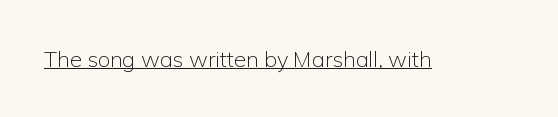
Q: Is the text bold? A: No.
Q: Is the text italic (slanted)? A: No, it is upright.
Q: Is the text underlined? A: Yes.
Q: Is the spacing between letters normal or unusually wide? A: Normal.
